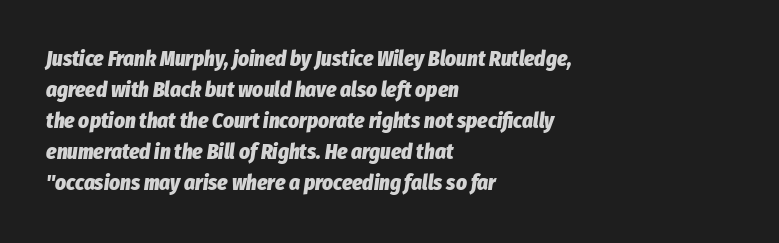
{"italic": "yes", "lean": "right", "slant_degrees": 8, "bold": "yes", "underline": "no", "align": "left", "line_spacing": "normal", "line_spacing_ratio": 1.48, "letter_spacing": "normal", "letter_spacing_em": 0.0, "glyph_px": 21}
